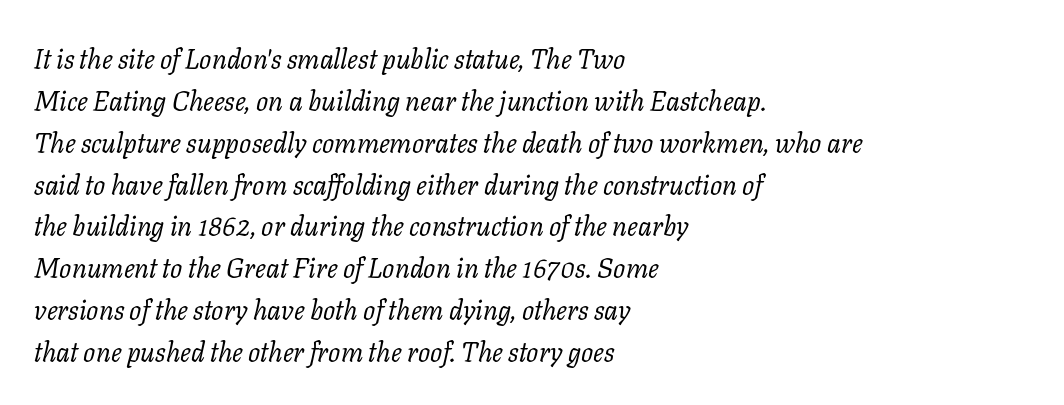
The image shows 27 px text type, italic (leaning right); set left-aligned, normal line spacing (1.55x), normal letter spacing, not underlined.
